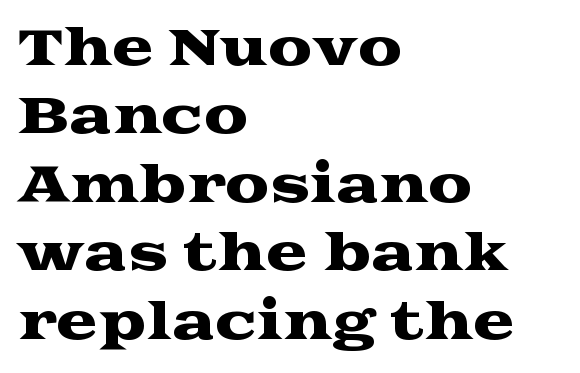
The image shows 50 px wide serif type, upright; set left-aligned, normal line spacing (1.37x), normal letter spacing, not underlined; medium stroke contrast and a medium x-height.
